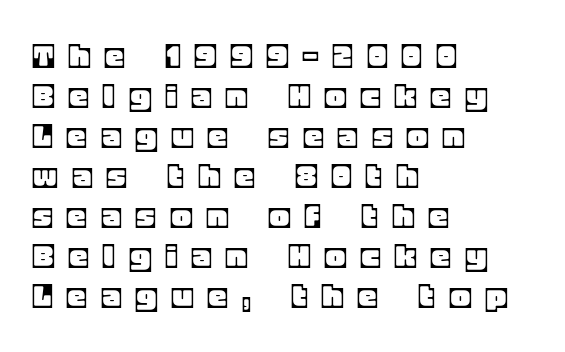
Leading is clearly below the norm, producing a dense column. Tracking here is generous; glyphs stand well apart from one another. Quick note: not italic, upright. The ragged edge is on the right, which tells us the setting is flush left.
